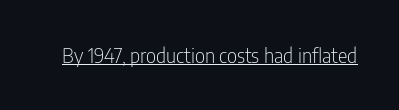
Between one letter and the next there's only the usual sliver of space. A roman cut, with each character standing at attention. The rendered words wear a rule along their underside. Heaviness? Minimal to ordinary, like unemphasized prose.
